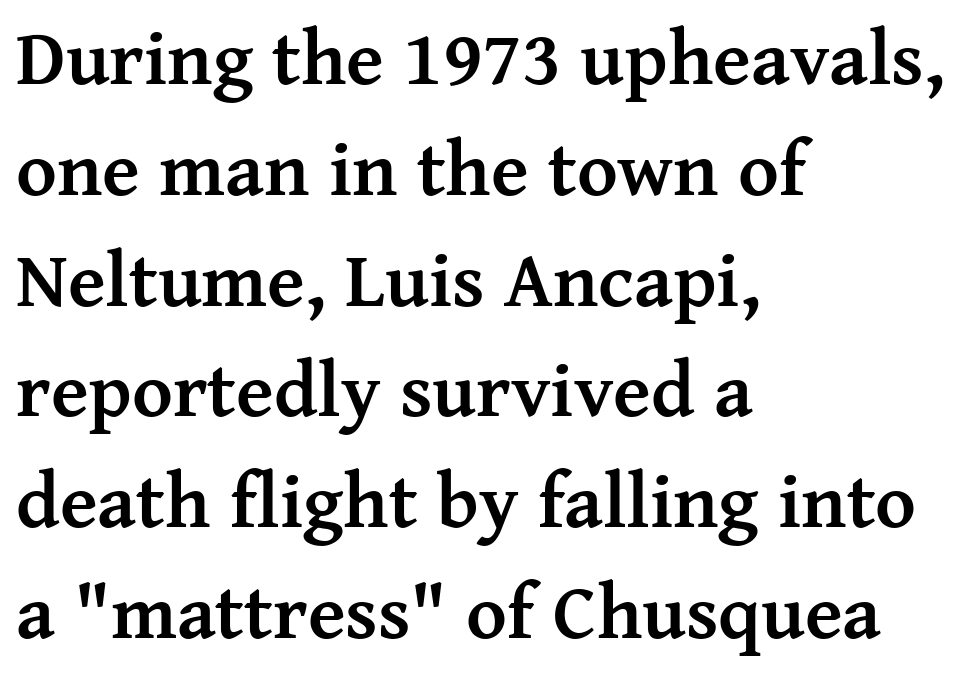
Q: Is the text bold? A: Yes.
Q: Is the text italic (slanted)? A: No, it is upright.
Q: Is the typeface a serif or a sans-serif typeface? A: Serif.
Q: Is the text underlined? A: No.
Q: How is the paragraph aligned? A: Left-aligned.
Q: Is the spacing between letters normal or unusually wide? A: Normal.
Q: Is the spacing between lines tight, normal or loose? A: Normal.
Q: Width (condensed, normal, or wide)? A: Normal.
Q: Stroke contrast? A: Medium.
Q: x-height? A: Medium.
Q: Monospaced? A: No.
